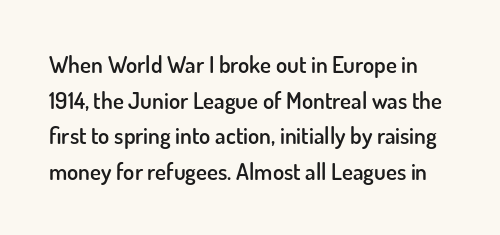
The axis of the letterforms is exactly vertical. Spacing between characters is what you'd get straight out of the box. In terms of leading, this rendering sits right in the middle. Firm but not heavy-handed strokes: this text is semibold. The specimen omits any rule beneath the text block's lines.
